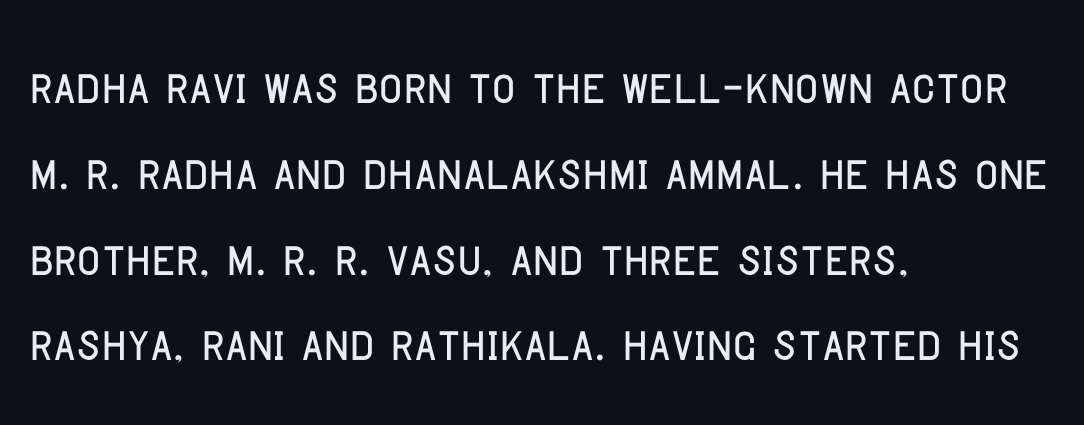
Q: Is the text italic (slanted)? A: No, it is upright.
Q: Is the typeface a serif or a sans-serif typeface? A: Sans-serif.
Q: Is the text underlined? A: No.
Q: How is the paragraph aligned? A: Left-aligned.
Q: Is the spacing between letters normal or unusually wide? A: Normal.
Q: Is the spacing between lines tight, normal or loose? A: Normal.
Q: Width (condensed, normal, or wide)? A: Condensed.
Q: Stroke contrast? A: Low.
Q: x-height? A: Large.
Q: Monospaced? A: No.
